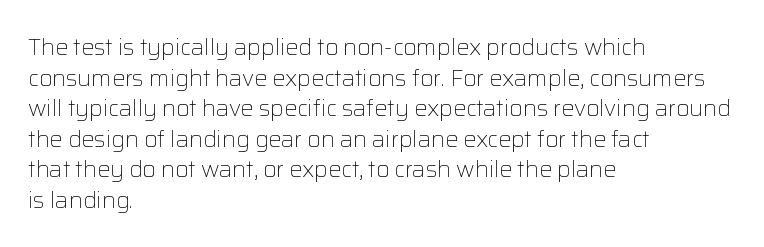
Vertical spacing — default. The text block is weighted toward the left margin, trailing off unevenly rightward. The baseline area is clear. These lines keep a tight, regular rhythm from letter to letter. No extra ink here — the face is not bold.
